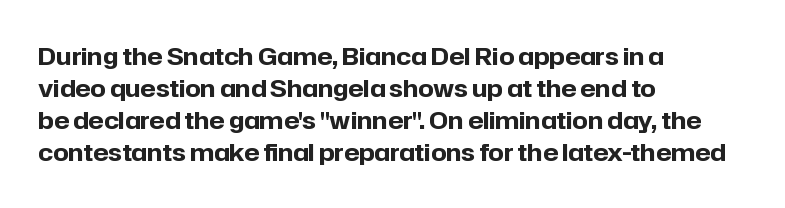
Heavy-handed strokes throughout: this text is bold. Ordinary non-slanted type is in use. The text block is weighted toward the left margin, trailing off unevenly rightward. Students, observe: this is what conventionally led text looks like. Students, note that the glyphs here touch the page at normal intervals. The words here are not underlined.
